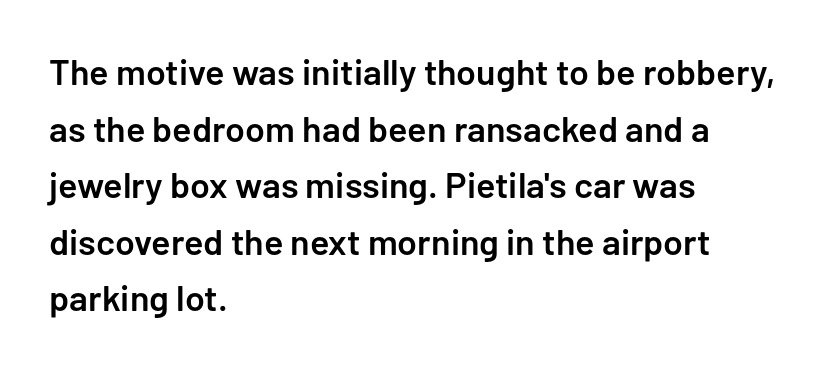
{"serif": "no", "italic": "no", "bold": "semi", "weight": "semibold", "width": "normal", "stroke_contrast": "low", "x_height": "medium", "monospaced": "no", "underline": "no", "align": "left", "line_spacing": "normal", "line_spacing_ratio": 1.57, "letter_spacing": "normal", "letter_spacing_em": 0.0, "glyph_px": 36}
